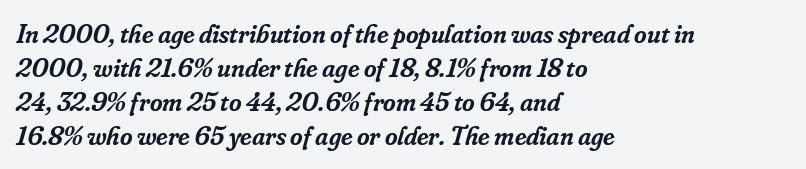
Q: Is the text bold? A: Semi-bold.
Q: Is the text italic (slanted)? A: Yes, it leans right by about 16 degrees.
Q: Is the text underlined? A: No.
Q: How is the paragraph aligned? A: Left-aligned.
Q: Is the spacing between letters normal or unusually wide? A: Normal.
Q: Is the spacing between lines tight, normal or loose? A: Normal.
